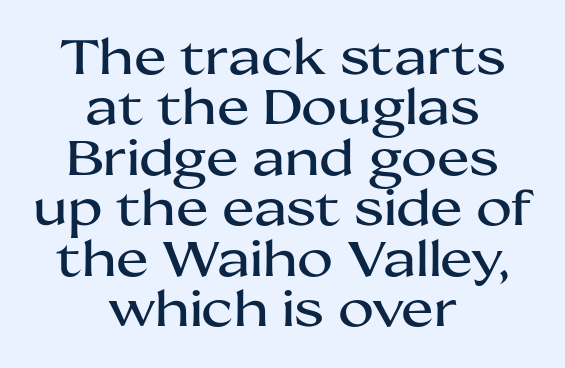
Q: Is the text italic (slanted)? A: No, it is upright.
Q: Is the text underlined? A: No.
Q: How is the paragraph aligned? A: Centered.
Q: Is the spacing between letters normal or unusually wide? A: Normal.
Q: Is the spacing between lines tight, normal or loose? A: Tight.
Q: Width (condensed, normal, or wide)? A: Wide.
Q: Stroke contrast? A: Medium.
Q: x-height? A: Medium.
Q: Monospaced? A: No.
